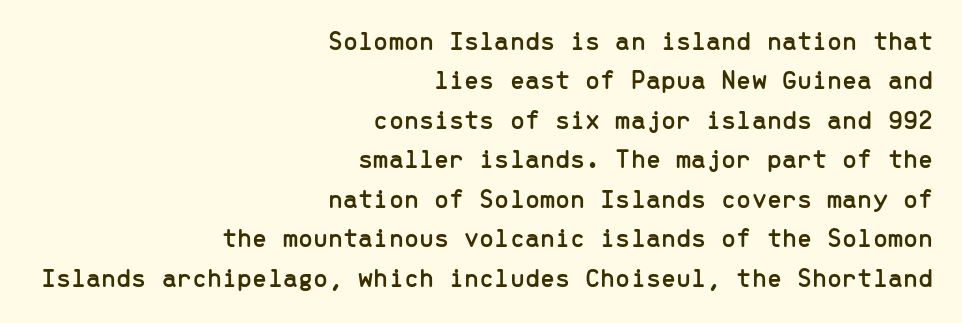
{"italic": "no", "underline": "no", "align": "right", "line_spacing": "normal", "line_spacing_ratio": 1.46, "letter_spacing": "normal", "letter_spacing_em": 0.0, "glyph_px": 27}
